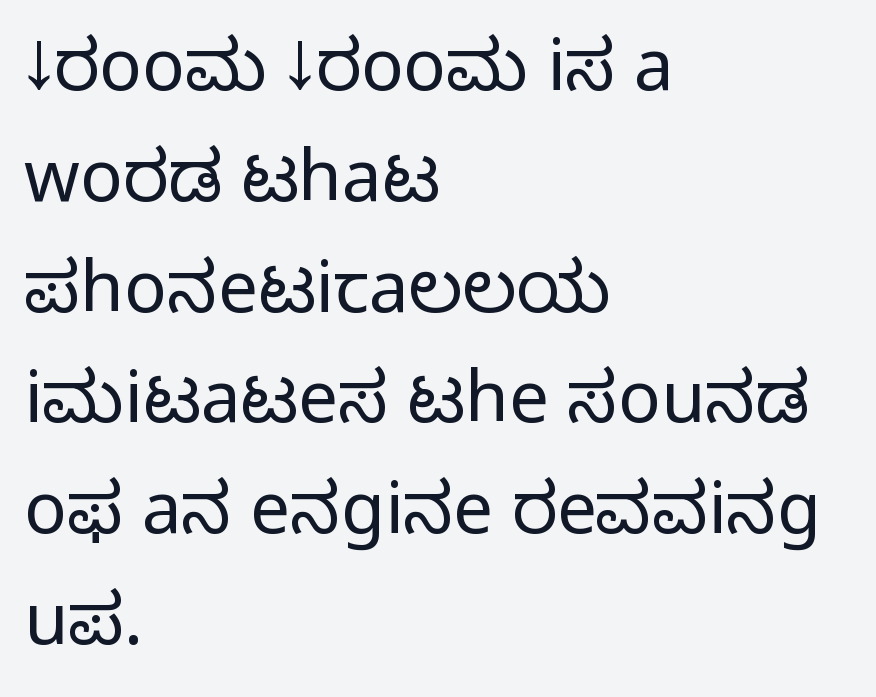
Q: Is the text bold? A: No.
Q: Is the text italic (slanted)? A: No, it is upright.
Q: Is the typeface a serif or a sans-serif typeface? A: Sans-serif.
Q: Is the text underlined? A: No.
Q: How is the paragraph aligned? A: Left-aligned.
Q: Is the spacing between letters normal or unusually wide? A: Normal.
Q: Is the spacing between lines tight, normal or loose? A: Normal.
Q: Width (condensed, normal, or wide)? A: Normal.
Q: Stroke contrast? A: Low.
Q: x-height? A: Medium.
Q: Monospaced? A: No.
